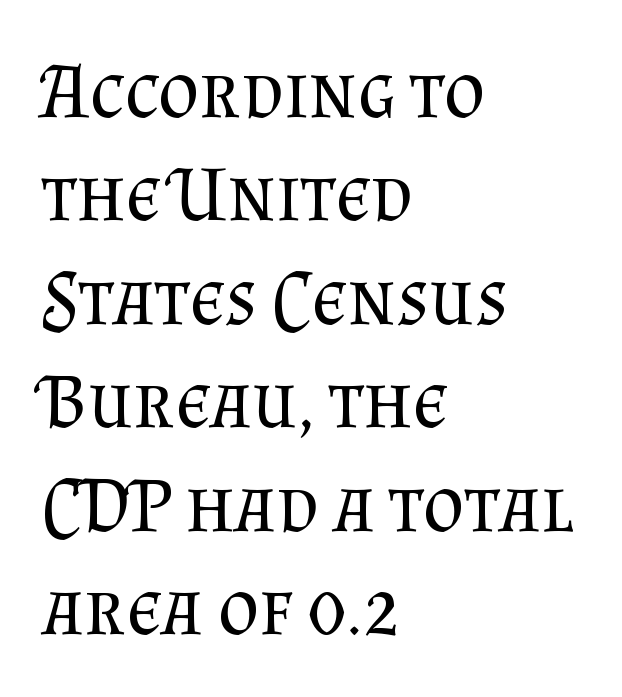
{"serif": "yes", "italic": "no", "bold": "no", "weight": "regular", "width": "normal", "stroke_contrast": "medium", "x_height": "small", "monospaced": "no", "underline": "no", "align": "left", "line_spacing": "normal", "line_spacing_ratio": 1.31, "letter_spacing": "normal", "letter_spacing_em": 0.0, "glyph_px": 79}
